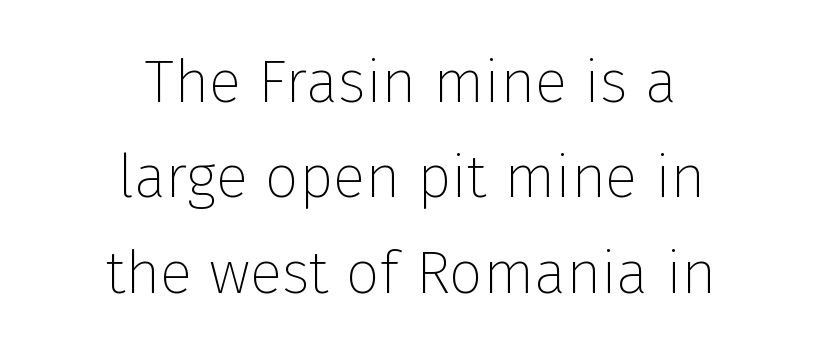
Note the varied advance widths — an 'i' is clearly narrower than an 'm'. The axis of the letterforms is exactly vertical. Where is the straight margin? There isn't one; the lines are centered. The weight tops out at a normal text grade.
